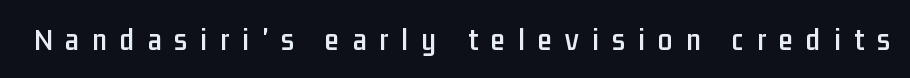
The passage shown is typed in a proportional face where columns would drift. The specimen reads as upright at a glance. Observe the absence of serifs on each vertical stroke in this sample. Observe the wide spacing: letters keep a clear distance from each other. Just letters on the line, the space beneath them empty.
